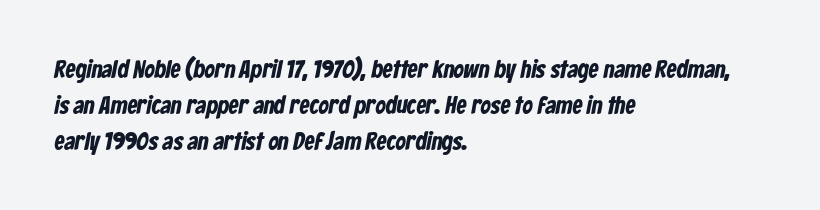
{"underline": "no", "align": "left", "line_spacing": "normal", "line_spacing_ratio": 1.44, "letter_spacing": "normal", "letter_spacing_em": 0.0, "glyph_px": 25}
